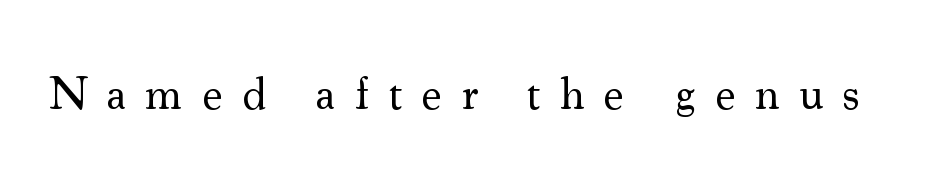
Q: Is the text bold? A: No.
Q: Is the text italic (slanted)? A: No, it is upright.
Q: Is the typeface a serif or a sans-serif typeface? A: Serif.
Q: Is the text underlined? A: No.
Q: Is the spacing between letters normal or unusually wide? A: Unusually wide.
Q: Width (condensed, normal, or wide)? A: Normal.
Q: Stroke contrast? A: Medium.
Q: x-height? A: Small.
Q: Monospaced? A: No.
